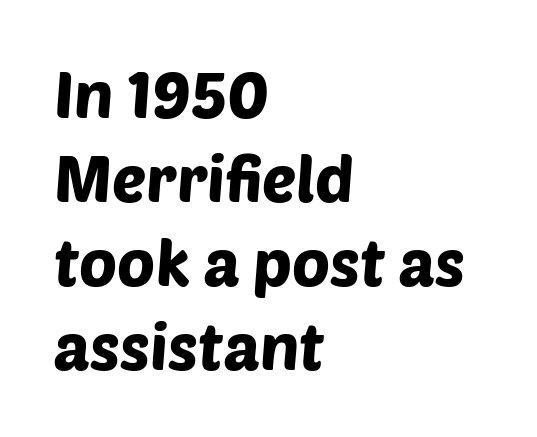
Words appear dense and cohesive because spacing is normal. The letters advance in unequal steps, a hallmark of proportional type. This rendering features lettering with no underline. Vertical spacing — default.
